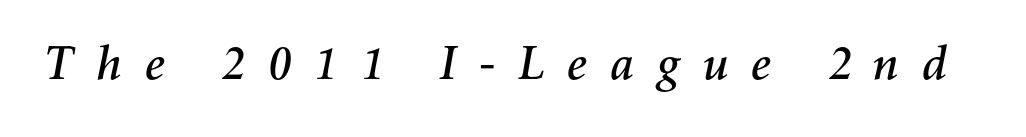
{"italic": "yes", "lean": "right", "slant_degrees": 11, "width": "normal", "stroke_contrast": "medium", "x_height": "medium", "monospaced": "no", "underline": "no", "letter_spacing": "wide", "letter_spacing_em": 0.43, "glyph_px": 48}
